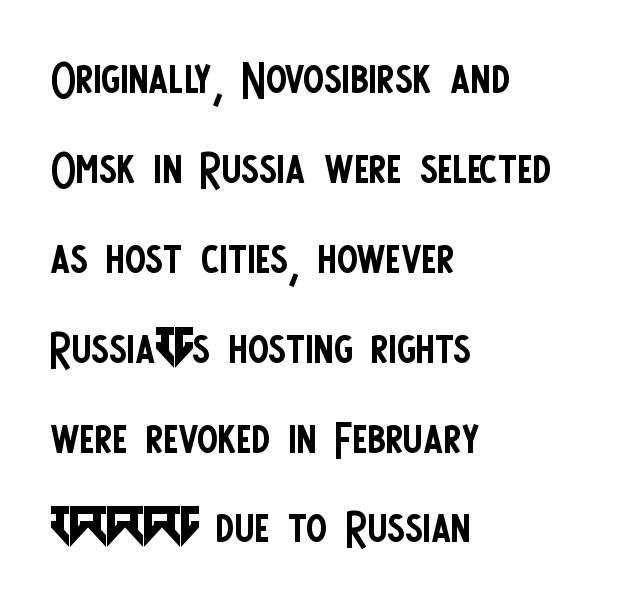
The image shows 62 px regular-weight, condensed sans-serif type, upright; set left-aligned, normal line spacing (1.45x), normal letter spacing, not underlined; low stroke contrast and a large x-height.
